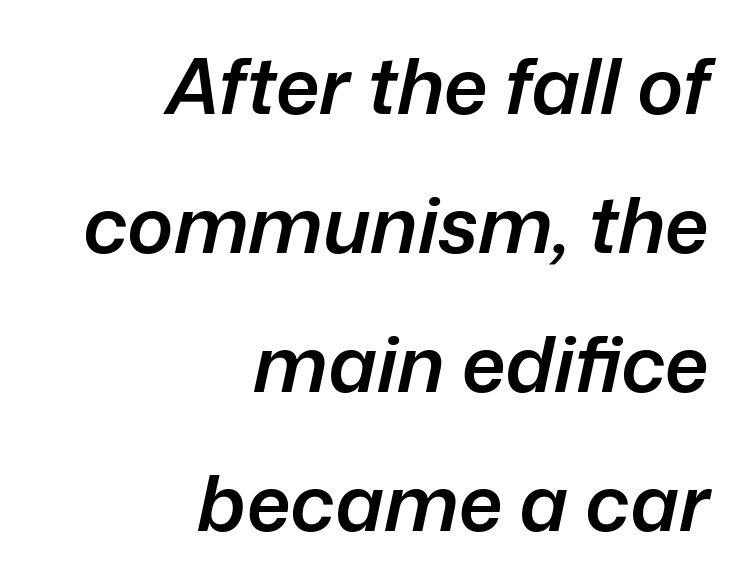
The image shows 78 px semibold type, italic (leaning right); set right-aligned, line spacing 1.78x, normal letter spacing, not underlined; low stroke contrast and a medium x-height.
